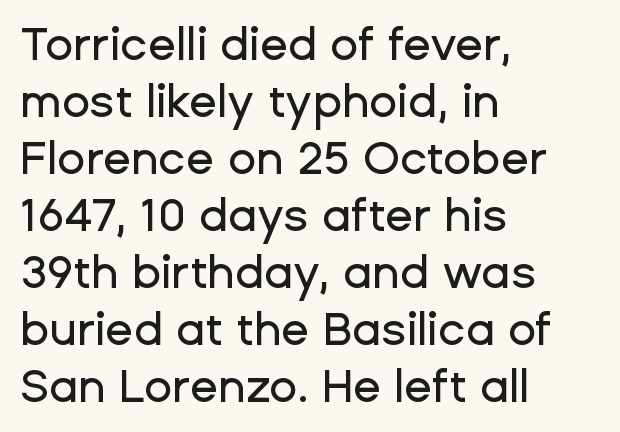
The image shows 46 px sans-serif type, upright; set left-aligned, line spacing 1.24x, normal letter spacing, not underlined; low stroke contrast and a medium x-height.
